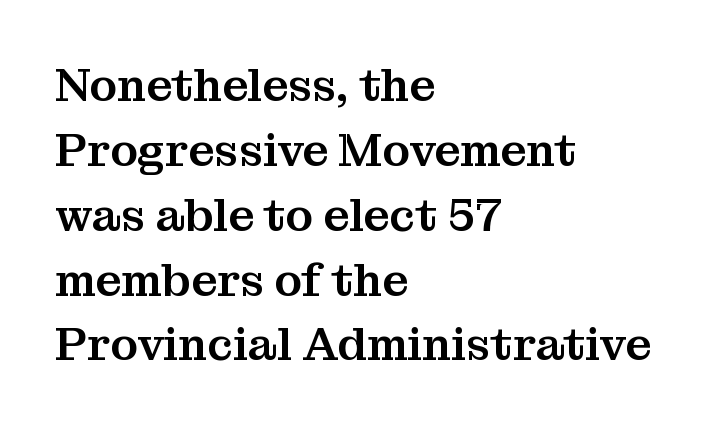
The image shows 46 px serif type, upright; set left-aligned, normal line spacing (1.41x), normal letter spacing, not underlined; medium stroke contrast and a medium x-height.
